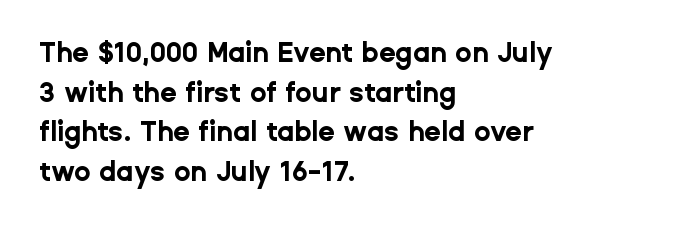
{"italic": "no", "bold": "yes", "underline": "no", "align": "left", "line_spacing": "normal", "line_spacing_ratio": 1.47, "letter_spacing": "normal", "letter_spacing_em": 0.0, "glyph_px": 27}
